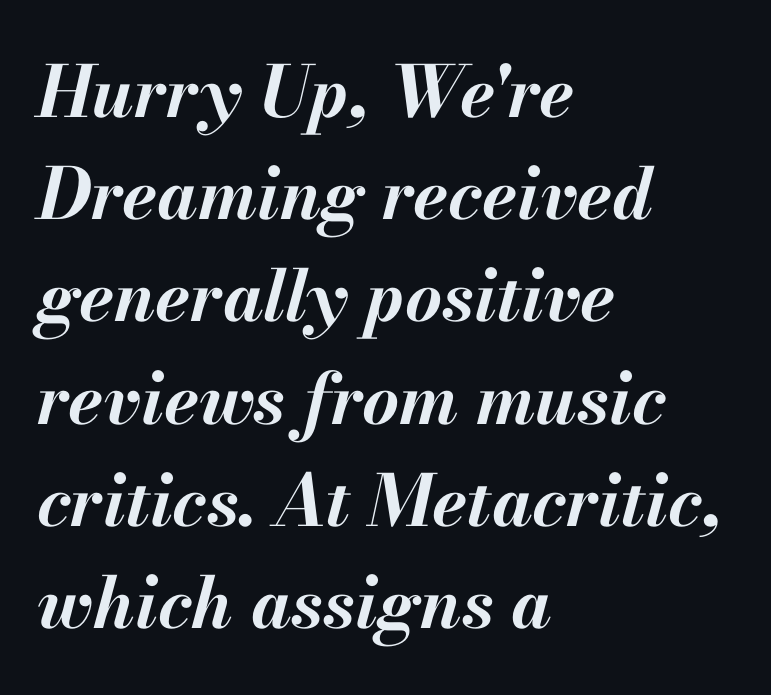
Students, note that the glyphs here touch the page at normal intervals. The axis of the letterforms is tilted away from vertical. One glance says typical: line gaps are just what's usual. Clear beneath every line of the passage. Short and long lines alike share a common starting point at left. How heavy is the stroke? Heavy — this is a bold.
